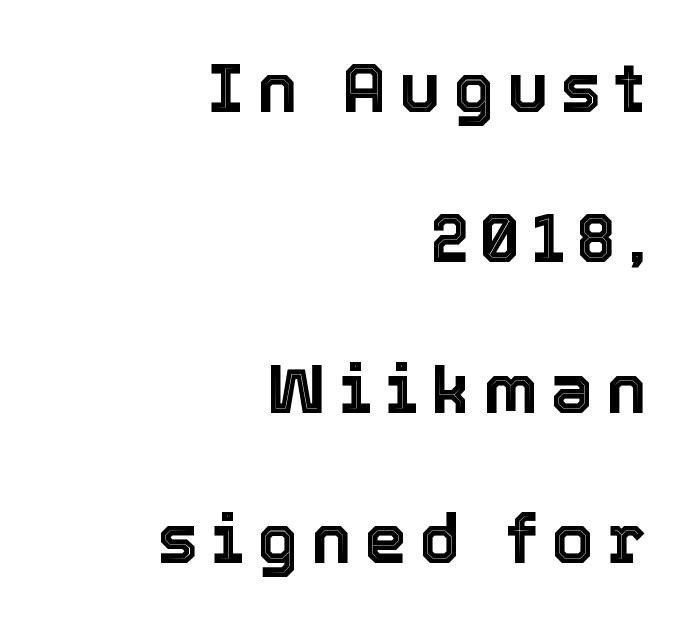
Q: Is the text italic (slanted)? A: No, it is upright.
Q: Is the text underlined? A: No.
Q: How is the paragraph aligned? A: Right-aligned.
Q: Is the spacing between lines tight, normal or loose? A: Loose.
Q: Width (condensed, normal, or wide)? A: Normal.
Q: x-height? A: Medium.
Q: Monospaced? A: No.
